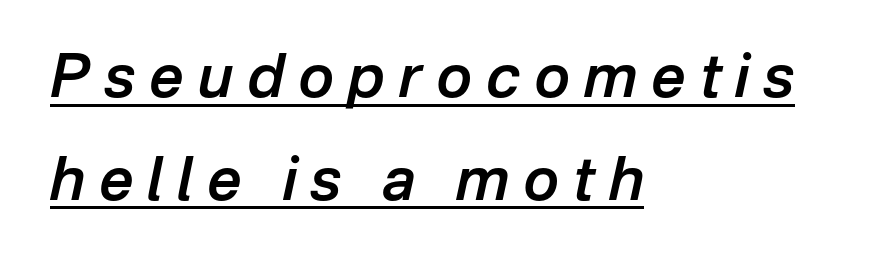
Slant detected: the letters are inclined. The rendering uses natural spacing where letterforms have individual widths. Honestly, the underline is the first thing you notice here. The gaps between neighbouring characters are conspicuously large. The typesetting leans somewhat heavy: a semibold.
